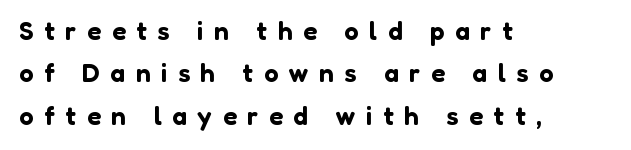
Notice how the passage keeps a crisp vertical edge on the left only. Unmarked baselines from the first word to the last. Is the letter spacing exaggerated? Yes — the characters are pushed far apart. Normally led — the rows are evenly, conventionally spaced. Characters remain perfectly vertical along every line.
